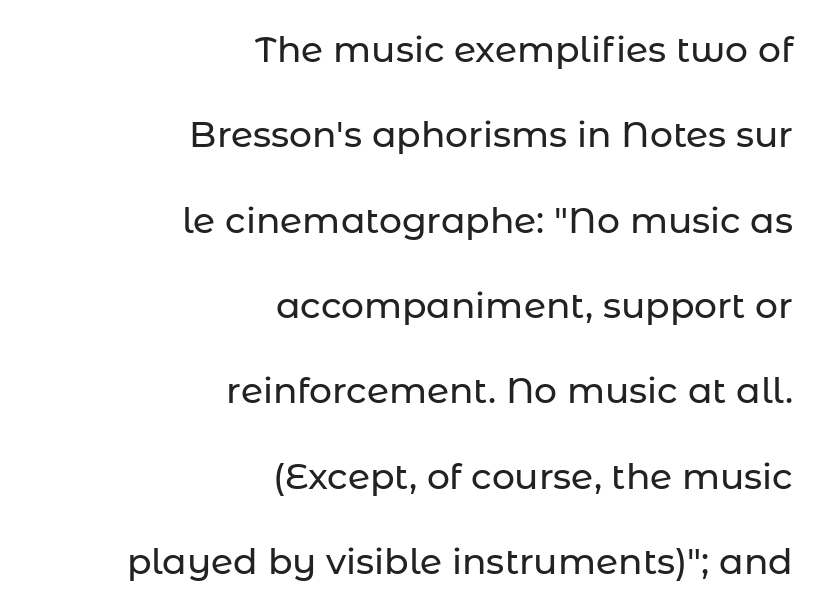
In terms of letterspacing, this is plain default setting. The glyphs are unaccompanied by any horizontal stroke below them. To sum up the face: it is a sans, with no serifs. The typography opts for an upright posture over an oblique one. Reading down the column, the eye jumps a long way to each next line.
